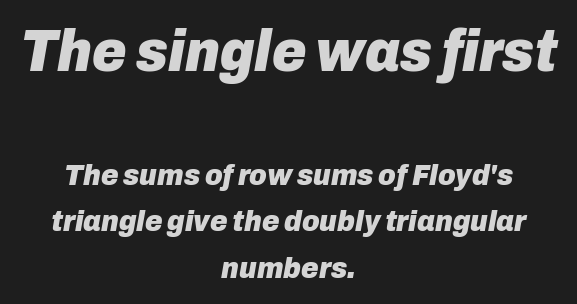
The image shows 59 px heavy type, italic (leaning right); set centered, normal line spacing (1.55x), normal letter spacing, not underlined; the first (top) block is 1.97x larger; low stroke contrast and a medium x-height.
